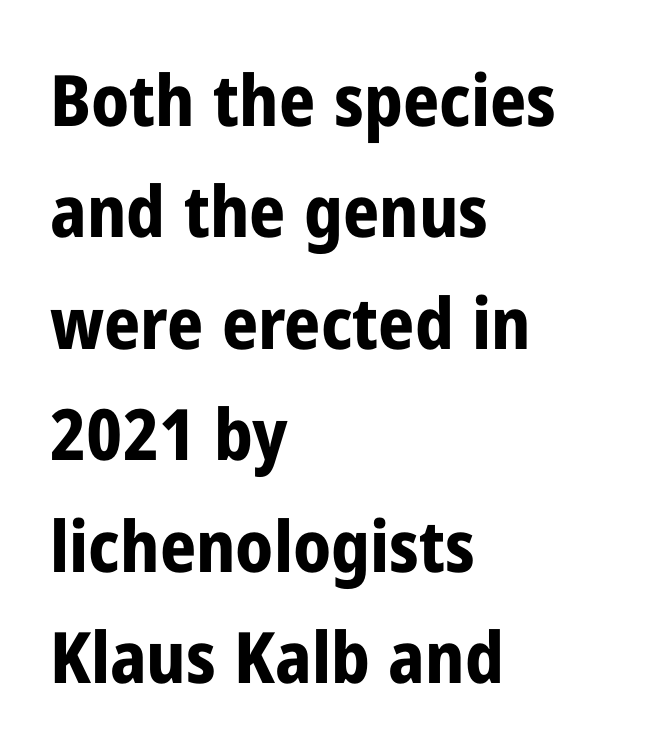
{"serif": "no", "italic": "no", "bold": "yes", "weight": "bold", "width": "condensed", "stroke_contrast": "low", "x_height": "medium", "monospaced": "no", "underline": "no", "align": "left", "line_spacing": "normal", "line_spacing_ratio": 1.57, "letter_spacing": "normal", "letter_spacing_em": 0.0, "glyph_px": 71}
